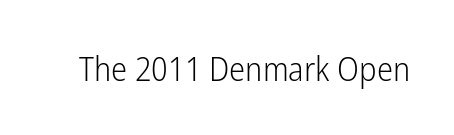
Q: Is the text bold? A: No.
Q: Is the text italic (slanted)? A: No, it is upright.
Q: Is the typeface a serif or a sans-serif typeface? A: Sans-serif.
Q: Is the text underlined? A: No.
Q: Is the spacing between letters normal or unusually wide? A: Normal.
Q: Width (condensed, normal, or wide)? A: Condensed.
Q: Stroke contrast? A: Low.
Q: x-height? A: Medium.
Q: Monospaced? A: No.
